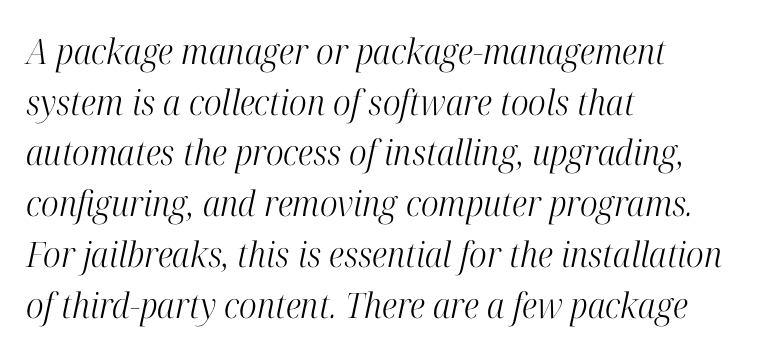
Q: Is the text bold? A: No.
Q: Is the text italic (slanted)? A: Yes, it leans right by about 12 degrees.
Q: Is the typeface a serif or a sans-serif typeface? A: Serif.
Q: Is the text underlined? A: No.
Q: How is the paragraph aligned? A: Left-aligned.
Q: Is the spacing between letters normal or unusually wide? A: Normal.
Q: Is the spacing between lines tight, normal or loose? A: Normal.
Q: Width (condensed, normal, or wide)? A: Condensed.
Q: Stroke contrast? A: High.
Q: x-height? A: Medium.
Q: Monospaced? A: No.
